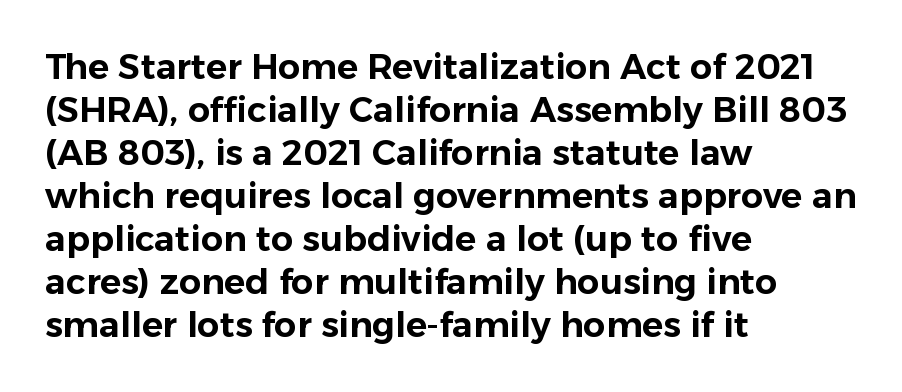
Q: Is the text italic (slanted)? A: No, it is upright.
Q: Is the typeface a serif or a sans-serif typeface? A: Sans-serif.
Q: Is the text underlined? A: No.
Q: How is the paragraph aligned? A: Left-aligned.
Q: Is the spacing between letters normal or unusually wide? A: Normal.
Q: Width (condensed, normal, or wide)? A: Normal.
Q: Stroke contrast? A: Low.
Q: x-height? A: Medium.
Q: Monospaced? A: No.
